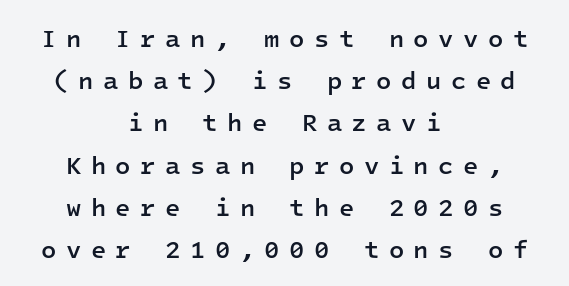
Q: Is the text bold? A: Semi-bold.
Q: Is the text italic (slanted)? A: No, it is upright.
Q: Is the text underlined? A: No.
Q: How is the paragraph aligned? A: Centered.
Q: Is the spacing between letters normal or unusually wide? A: Unusually wide.
Q: Is the spacing between lines tight, normal or loose? A: Normal.
